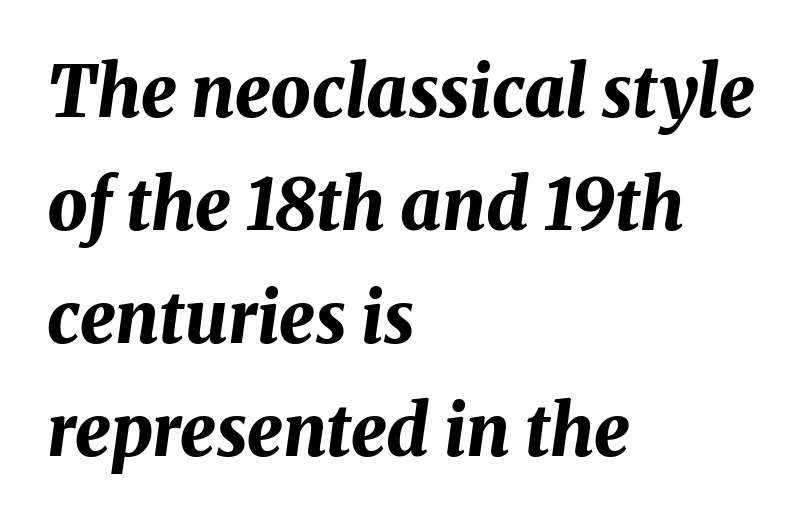
{"italic": "yes", "lean": "right", "slant_degrees": 8, "bold": "yes", "weight": "bold", "width": "normal", "stroke_contrast": "medium", "x_height": "medium", "monospaced": "no", "underline": "no", "align": "left", "line_spacing": "normal", "line_spacing_ratio": 1.59, "letter_spacing": "normal", "letter_spacing_em": 0.0, "glyph_px": 71}
